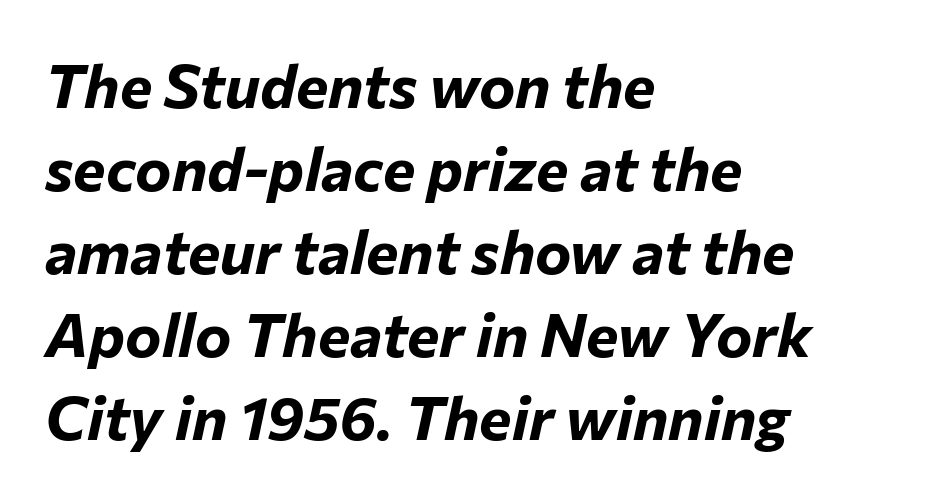
{"italic": "yes", "lean": "right", "slant_degrees": 12, "bold": "yes", "weight": "bold", "width": "normal", "stroke_contrast": "low", "x_height": "medium", "monospaced": "no", "underline": "no", "align": "left", "line_spacing": "normal", "line_spacing_ratio": 1.36, "letter_spacing": "normal", "letter_spacing_em": 0.0, "glyph_px": 61}
